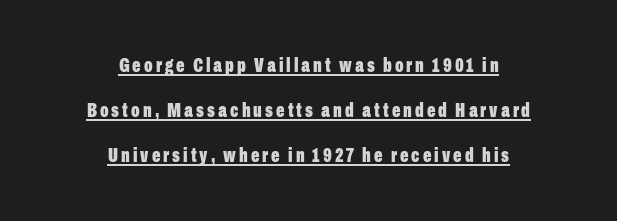
The image shows 20 px bold type, upright; set centered, loose line spacing (2.24x), underlined.
